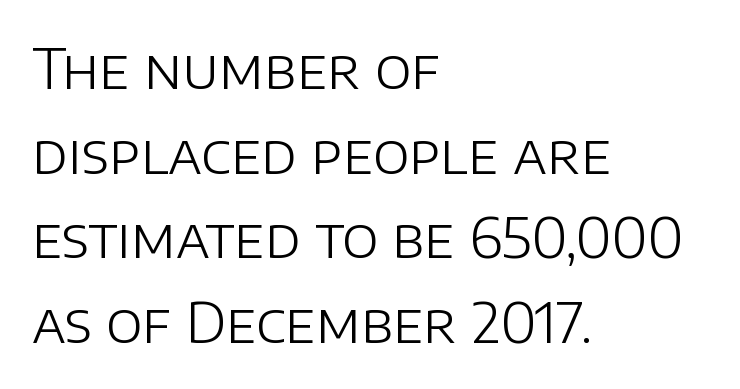
The image shows 55 px light sans-serif type, upright; set left-aligned, normal line spacing (1.54x), normal letter spacing, not underlined; low stroke contrast and a large x-height.
